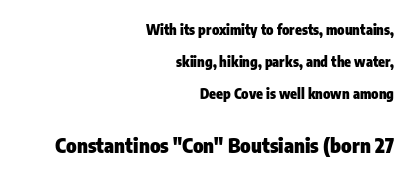
Q: Is the text bold? A: Yes.
Q: Is the text italic (slanted)? A: No, it is upright.
Q: Is the text underlined? A: No.
Q: How is the paragraph aligned? A: Right-aligned.
Q: Is the spacing between letters normal or unusually wide? A: Normal.
Q: Is the spacing between lines tight, normal or loose? A: Loose.
Q: Which block of text is set in a larger size, the first (top) or the second (bottom)? A: The second (bottom) one.
